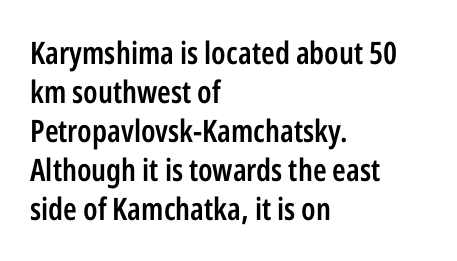
Q: Is the text bold? A: Semi-bold.
Q: Is the text italic (slanted)? A: No, it is upright.
Q: Is the typeface a serif or a sans-serif typeface? A: Sans-serif.
Q: Is the text underlined? A: No.
Q: How is the paragraph aligned? A: Left-aligned.
Q: Is the spacing between letters normal or unusually wide? A: Normal.
Q: Is the spacing between lines tight, normal or loose? A: Normal.
Q: Width (condensed, normal, or wide)? A: Condensed.
Q: Stroke contrast? A: Low.
Q: x-height? A: Medium.
Q: Monospaced? A: No.
